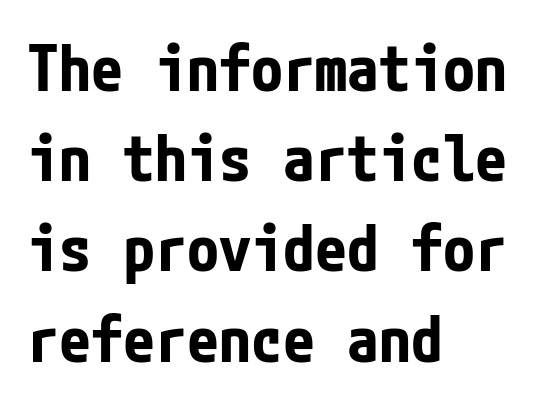
Q: Is the text bold? A: Yes.
Q: Is the text italic (slanted)? A: No, it is upright.
Q: Is the typeface a serif or a sans-serif typeface? A: Sans-serif.
Q: Is the text underlined? A: No.
Q: How is the paragraph aligned? A: Left-aligned.
Q: Is the spacing between letters normal or unusually wide? A: Normal.
Q: Is the spacing between lines tight, normal or loose? A: Normal.
Q: Width (condensed, normal, or wide)? A: Condensed.
Q: Stroke contrast? A: Low.
Q: x-height? A: Medium.
